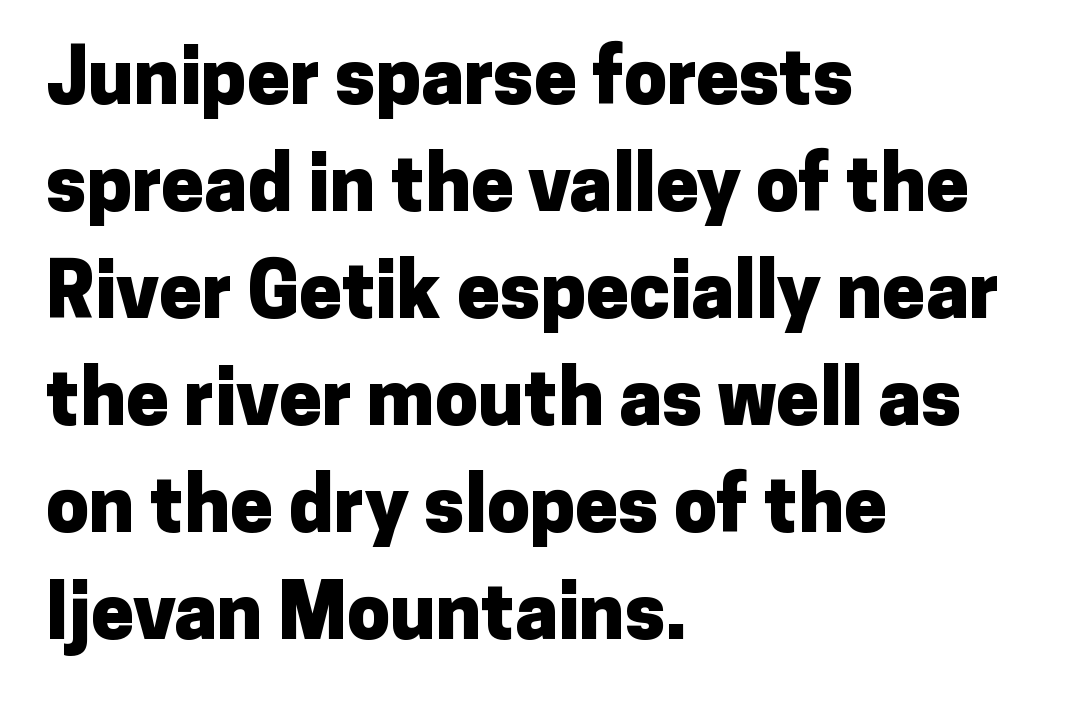
Q: Is the text bold? A: Yes.
Q: Is the text italic (slanted)? A: No, it is upright.
Q: Is the typeface a serif or a sans-serif typeface? A: Sans-serif.
Q: Is the text underlined? A: No.
Q: How is the paragraph aligned? A: Left-aligned.
Q: Is the spacing between letters normal or unusually wide? A: Normal.
Q: Is the spacing between lines tight, normal or loose? A: Normal.
Q: Width (condensed, normal, or wide)? A: Normal.
Q: Stroke contrast? A: Low.
Q: x-height? A: Medium.
Q: Monospaced? A: No.
